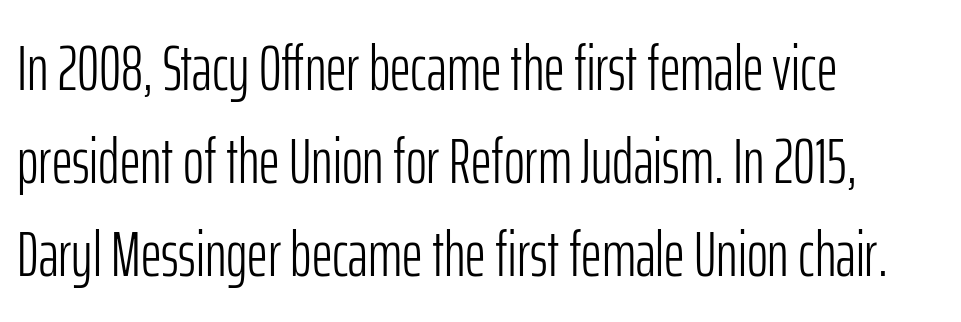
Q: Is the text bold? A: No.
Q: Is the text italic (slanted)? A: No, it is upright.
Q: Is the typeface a serif or a sans-serif typeface? A: Sans-serif.
Q: Is the text underlined? A: No.
Q: How is the paragraph aligned? A: Left-aligned.
Q: Is the spacing between letters normal or unusually wide? A: Normal.
Q: Is the spacing between lines tight, normal or loose? A: Normal.
Q: Width (condensed, normal, or wide)? A: Condensed.
Q: Stroke contrast? A: Low.
Q: x-height? A: Medium.
Q: Monospaced? A: No.
